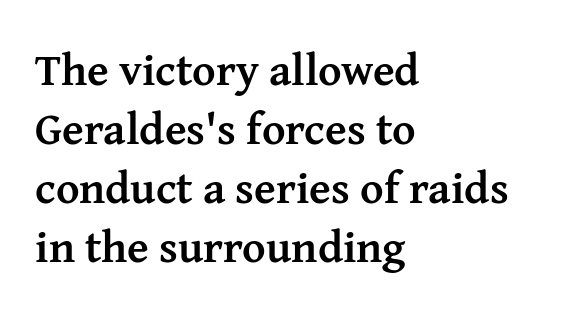
The image shows 45 px semibold serif type, upright; set left-aligned, normal line spacing (1.31x), normal letter spacing, not underlined; medium stroke contrast and a medium x-height.
